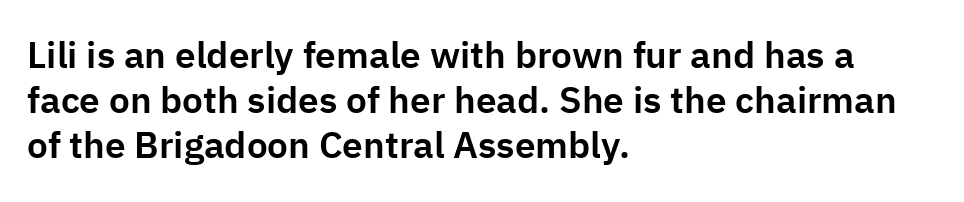
The image shows 37 px sans-serif type, upright; set left-aligned, line spacing 1.22x, normal letter spacing, not underlined; low stroke contrast and a medium x-height.
